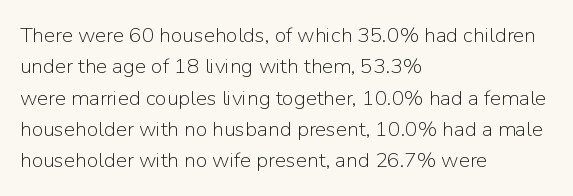
{"italic": "no", "bold": "no", "underline": "no", "align": "left", "line_spacing": "normal", "line_spacing_ratio": 1.49, "letter_spacing": "normal", "letter_spacing_em": 0.0, "glyph_px": 21}
